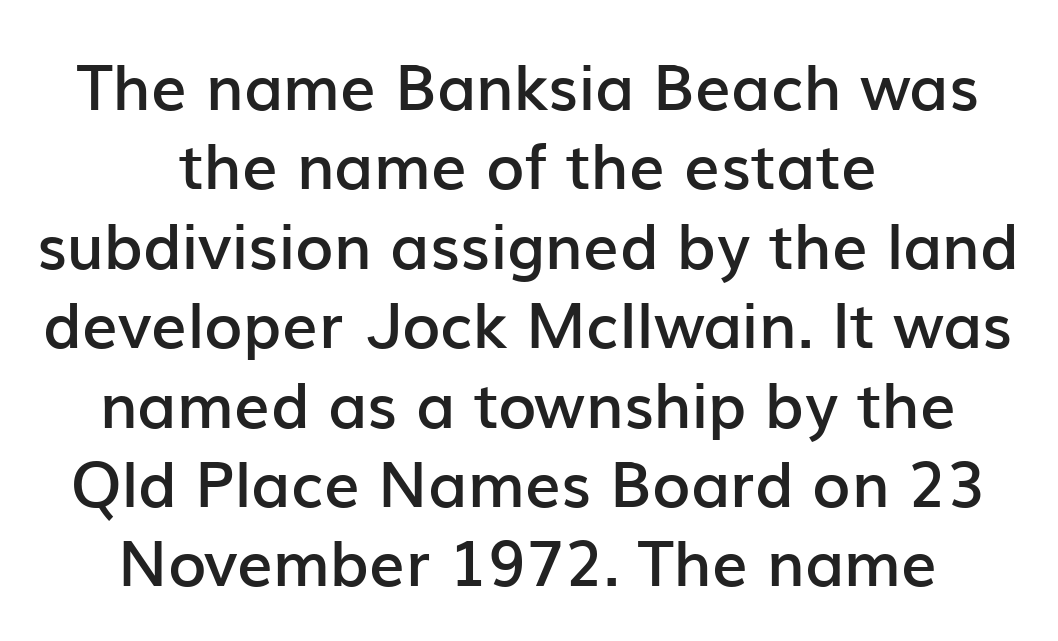
{"serif": "no", "italic": "no", "bold": "semi", "weight": "semibold", "width": "normal", "stroke_contrast": "low", "x_height": "medium", "monospaced": "no", "underline": "no", "align": "center", "line_spacing": "normal", "line_spacing_ratio": 1.26, "letter_spacing": "normal", "letter_spacing_em": 0.0, "glyph_px": 63}
